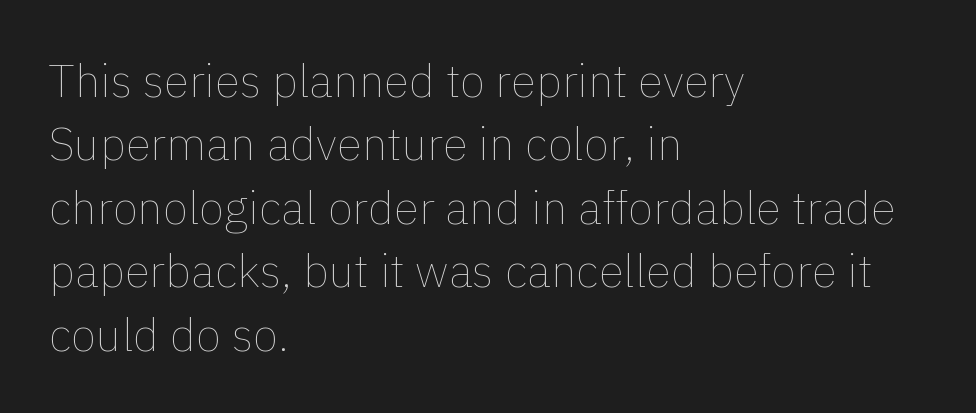
Q: Is the text bold? A: No.
Q: Is the text italic (slanted)? A: No, it is upright.
Q: Is the text underlined? A: No.
Q: How is the paragraph aligned? A: Left-aligned.
Q: Is the spacing between letters normal or unusually wide? A: Normal.
Q: Is the spacing between lines tight, normal or loose? A: Normal.
Q: Width (condensed, normal, or wide)? A: Normal.
Q: x-height? A: Medium.
Q: Monospaced? A: No.
